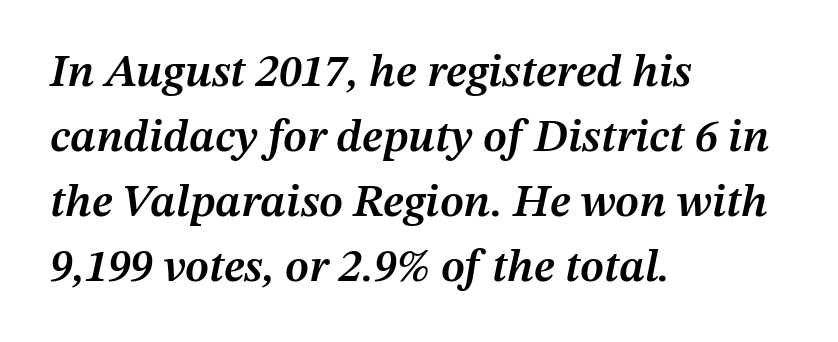
Q: Is the text bold? A: Semi-bold.
Q: Is the text italic (slanted)? A: Yes, it leans right by about 12 degrees.
Q: Is the text underlined? A: No.
Q: How is the paragraph aligned? A: Left-aligned.
Q: Is the spacing between letters normal or unusually wide? A: Normal.
Q: Is the spacing between lines tight, normal or loose? A: Normal.
Q: Width (condensed, normal, or wide)? A: Normal.
Q: Stroke contrast? A: Medium.
Q: x-height? A: Medium.
Q: Monospaced? A: No.
